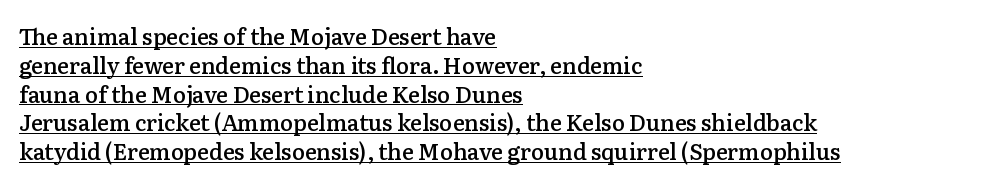
{"italic": "no", "bold": "semi", "underline": "yes", "align": "left", "line_spacing": "normal", "line_spacing_ratio": 1.31, "letter_spacing": "normal", "letter_spacing_em": 0.0, "glyph_px": 22}
